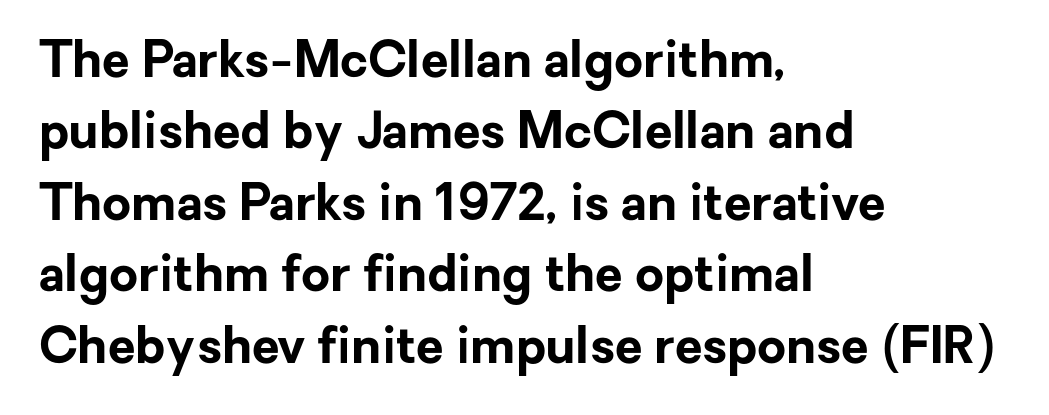
Q: Is the text bold? A: Yes.
Q: Is the text italic (slanted)? A: No, it is upright.
Q: Is the typeface a serif or a sans-serif typeface? A: Sans-serif.
Q: Is the text underlined? A: No.
Q: How is the paragraph aligned? A: Left-aligned.
Q: Is the spacing between letters normal or unusually wide? A: Normal.
Q: Is the spacing between lines tight, normal or loose? A: Normal.
Q: Width (condensed, normal, or wide)? A: Normal.
Q: Stroke contrast? A: Low.
Q: x-height? A: Medium.
Q: Monospaced? A: No.
